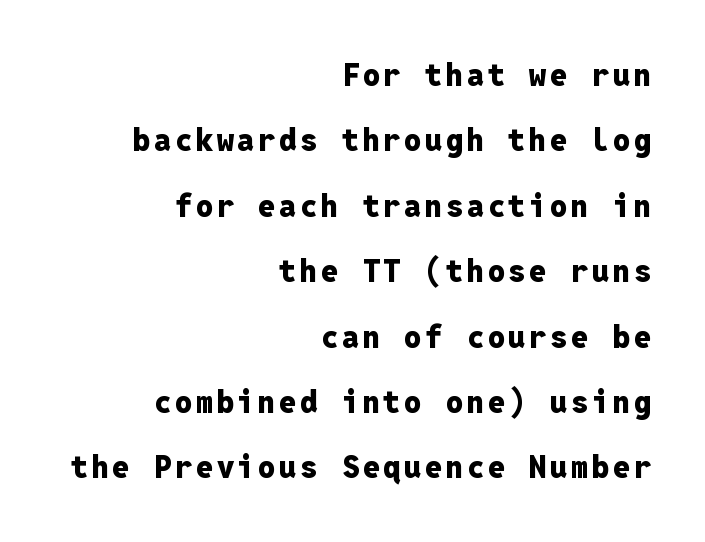
{"serif": "no", "italic": "no", "bold": "yes", "weight": "heavy", "width": "normal", "stroke_contrast": "low", "x_height": "medium", "monospaced": "yes", "underline": "no", "align": "right", "line_spacing": "loose", "line_spacing_ratio": 2.11, "glyph_px": 31}
